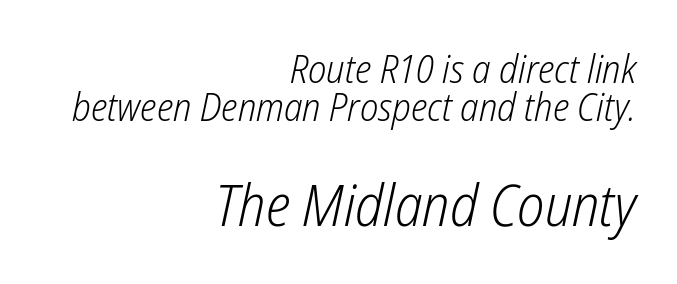
{"italic": "yes", "lean": "right", "slant_degrees": 12, "bold": "no", "weight": "light", "width": "condensed", "stroke_contrast": "low", "x_height": "medium", "monospaced": "no", "underline": "no", "align": "right", "line_spacing": "tight", "line_spacing_ratio": 0.98, "letter_spacing": "normal", "letter_spacing_em": 0.0, "larger_block": "second", "size_ratio": 1.49, "glyph_px": 58}
